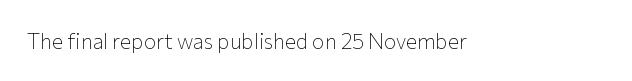
The image shows 21 px text type, upright; set normal letter spacing, not underlined.
